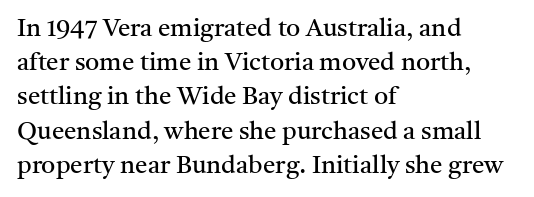
The image shows 25 px text type, upright; set left-aligned, normal line spacing (1.37x), normal letter spacing, not underlined.
